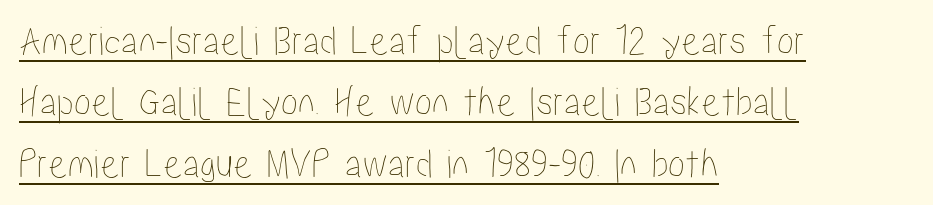
Honestly, the underline is the first thing you notice here. These lines are rendered in a variable-pitch font. How are the letters spaced? Ordinarily, with no added tracking. Rendered with straight, roman letterforms. The rag falls on the right side of this text block. Does the leading feel generous? No, just average.
